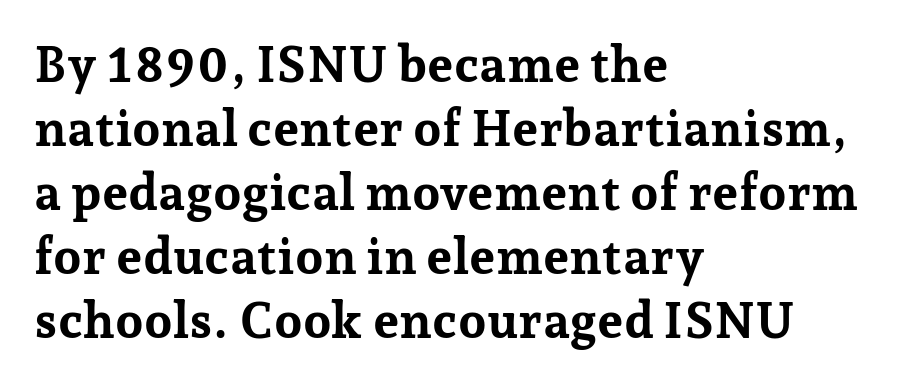
Q: Is the text bold? A: Yes.
Q: Is the text italic (slanted)? A: No, it is upright.
Q: Is the typeface a serif or a sans-serif typeface? A: Serif.
Q: Is the text underlined? A: No.
Q: How is the paragraph aligned? A: Left-aligned.
Q: Is the spacing between letters normal or unusually wide? A: Normal.
Q: Is the spacing between lines tight, normal or loose? A: Normal.
Q: Width (condensed, normal, or wide)? A: Normal.
Q: Stroke contrast? A: Low.
Q: x-height? A: Medium.
Q: Monospaced? A: No.
